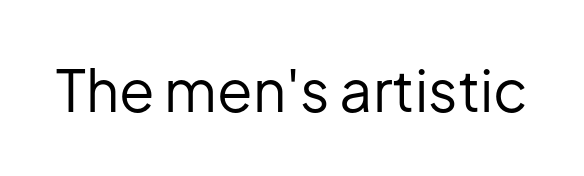
Q: Is the text bold? A: No.
Q: Is the text italic (slanted)? A: No, it is upright.
Q: Is the typeface a serif or a sans-serif typeface? A: Sans-serif.
Q: Is the text underlined? A: No.
Q: Is the spacing between letters normal or unusually wide? A: Normal.
Q: Width (condensed, normal, or wide)? A: Normal.
Q: Stroke contrast? A: Low.
Q: x-height? A: Medium.
Q: Monospaced? A: No.
